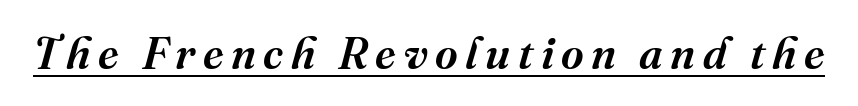
The image shows 44 px serif type, italic (leaning right); set underlined; medium stroke contrast and a medium x-height.
